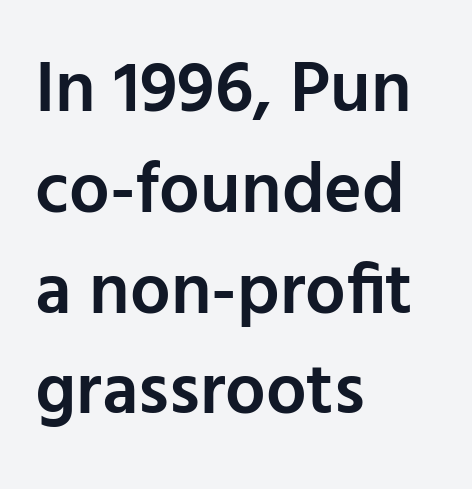
Q: Is the text bold? A: Semi-bold.
Q: Is the text italic (slanted)? A: No, it is upright.
Q: Is the typeface a serif or a sans-serif typeface? A: Sans-serif.
Q: Is the text underlined? A: No.
Q: How is the paragraph aligned? A: Left-aligned.
Q: Is the spacing between letters normal or unusually wide? A: Normal.
Q: Is the spacing between lines tight, normal or loose? A: Normal.
Q: Width (condensed, normal, or wide)? A: Normal.
Q: Stroke contrast? A: Low.
Q: x-height? A: Medium.
Q: Monospaced? A: No.
